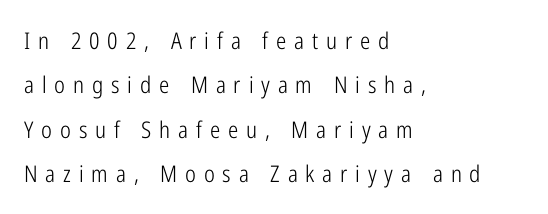
{"italic": "no", "bold": "no", "underline": "no", "align": "left", "line_spacing": "loose", "line_spacing_ratio": 1.93, "letter_spacing": "wide", "letter_spacing_em": 0.34, "glyph_px": 23}
